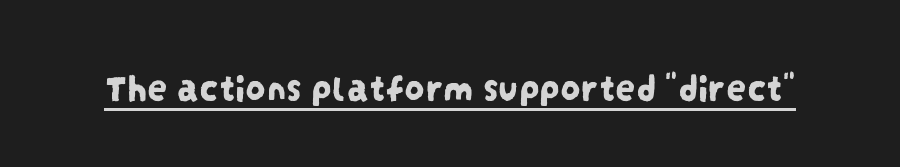
The rendering uses natural spacing where letterforms have individual widths. A typographer would call this underscored text. The horizontal fit of the characters is conventional and even. The letters carry no serifs — their stems end cleanly without finishing strokes.
